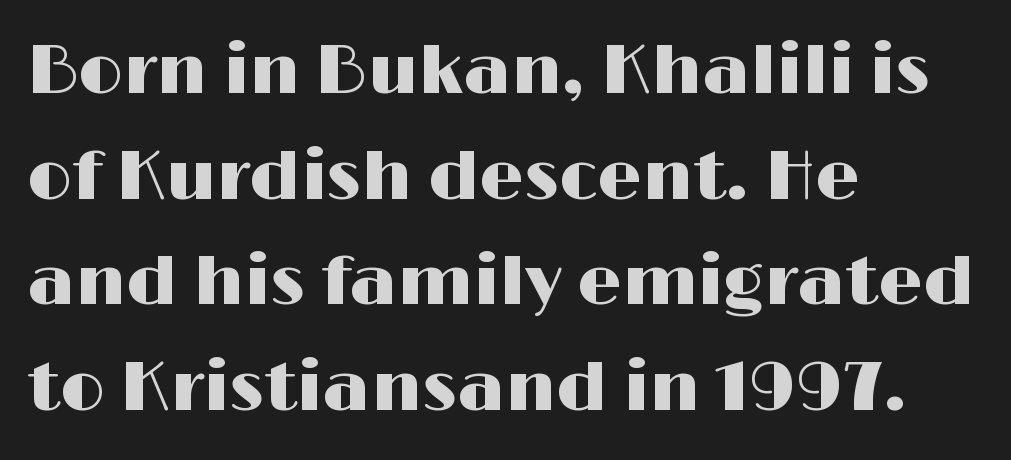
Q: Is the text italic (slanted)? A: No, it is upright.
Q: Is the typeface a serif or a sans-serif typeface? A: Sans-serif.
Q: Is the text underlined? A: No.
Q: How is the paragraph aligned? A: Left-aligned.
Q: Is the spacing between letters normal or unusually wide? A: Normal.
Q: Is the spacing between lines tight, normal or loose? A: Normal.
Q: Width (condensed, normal, or wide)? A: Wide.
Q: Stroke contrast? A: High.
Q: x-height? A: Medium.
Q: Monospaced? A: No.
